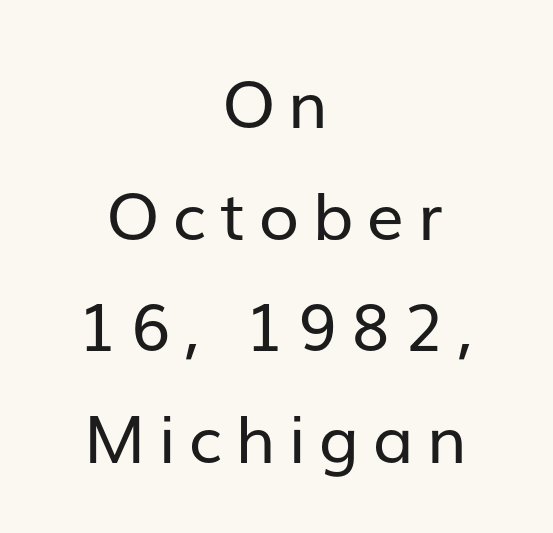
{"serif": "no", "italic": "no", "bold": "no", "weight": "regular", "width": "normal", "stroke_contrast": "low", "x_height": "medium", "monospaced": "no", "underline": "no", "align": "center", "line_spacing": "normal", "line_spacing_ratio": 1.69, "letter_spacing": "wide", "letter_spacing_em": 0.2, "glyph_px": 66}
